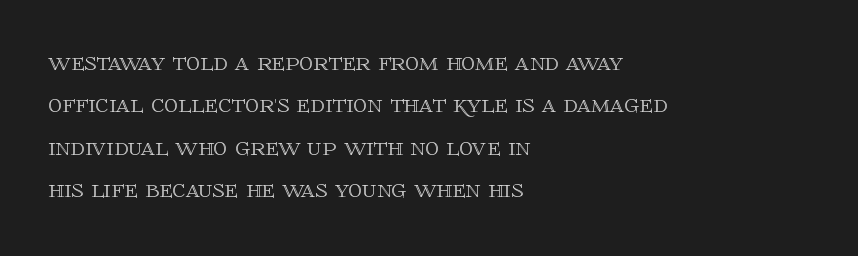
The image shows 28 px text type, upright; set left-aligned, normal line spacing (1.51x), normal letter spacing, not underlined; a large x-height.
